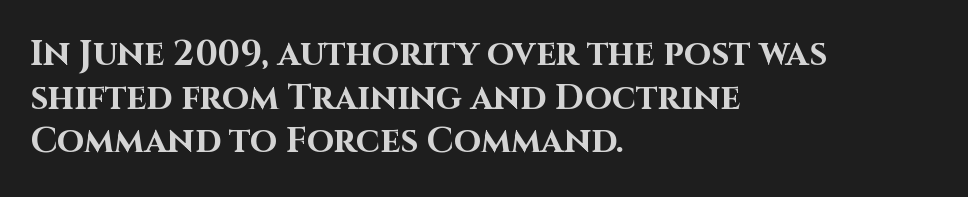
Q: Is the text bold? A: Yes.
Q: Is the text italic (slanted)? A: No, it is upright.
Q: Is the typeface a serif or a sans-serif typeface? A: Sans-serif.
Q: Is the text underlined? A: No.
Q: How is the paragraph aligned? A: Left-aligned.
Q: Is the spacing between letters normal or unusually wide? A: Normal.
Q: Is the spacing between lines tight, normal or loose? A: Normal.
Q: Width (condensed, normal, or wide)? A: Normal.
Q: Stroke contrast? A: High.
Q: x-height? A: Large.
Q: Monospaced? A: No.
